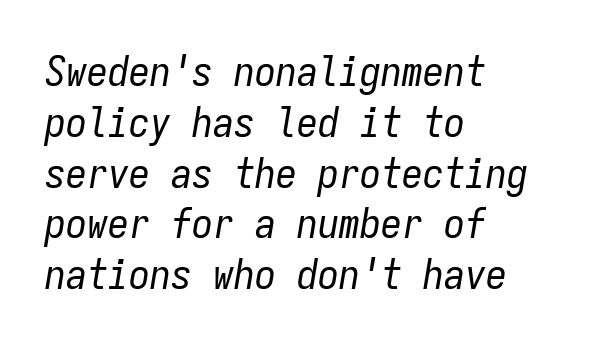
{"italic": "yes", "lean": "right", "slant_degrees": 9, "bold": "no", "weight": "regular", "width": "condensed", "stroke_contrast": "low", "x_height": "medium", "monospaced": "yes", "underline": "no", "align": "left", "line_spacing_ratio": 1.21, "letter_spacing": "normal", "letter_spacing_em": 0.0, "glyph_px": 42}
